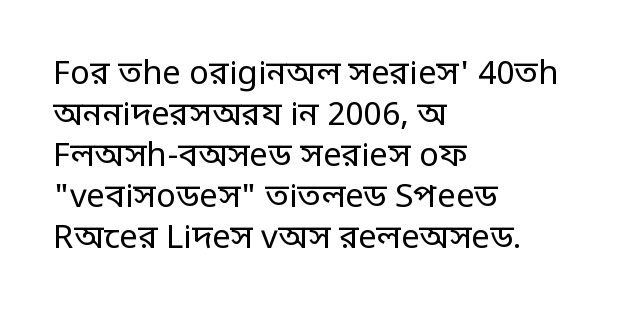
Q: Is the text bold? A: No.
Q: Is the text italic (slanted)? A: No, it is upright.
Q: Is the typeface a serif or a sans-serif typeface? A: Sans-serif.
Q: Is the text underlined? A: No.
Q: How is the paragraph aligned? A: Left-aligned.
Q: Is the spacing between letters normal or unusually wide? A: Normal.
Q: Width (condensed, normal, or wide)? A: Condensed.
Q: Stroke contrast? A: Low.
Q: Monospaced? A: No.
